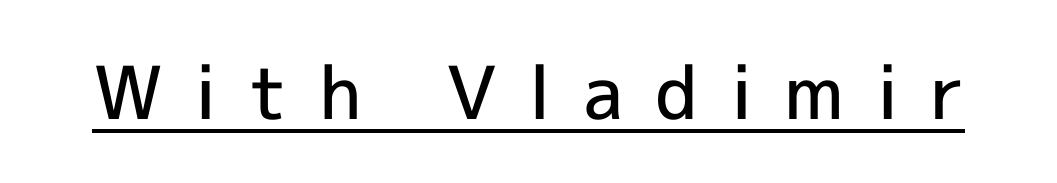
Q: Is the text bold? A: Semi-bold.
Q: Is the text italic (slanted)? A: No, it is upright.
Q: Is the typeface a serif or a sans-serif typeface? A: Sans-serif.
Q: Is the text underlined? A: Yes.
Q: Is the spacing between letters normal or unusually wide? A: Unusually wide.
Q: Width (condensed, normal, or wide)? A: Normal.
Q: x-height? A: Medium.
Q: Monospaced? A: No.
